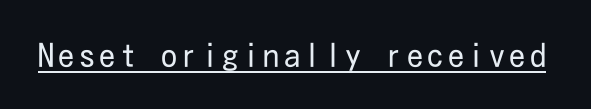
The image shows 32 px regular-weight, condensed sans-serif type, upright; set underlined; low stroke contrast and a medium x-height.
